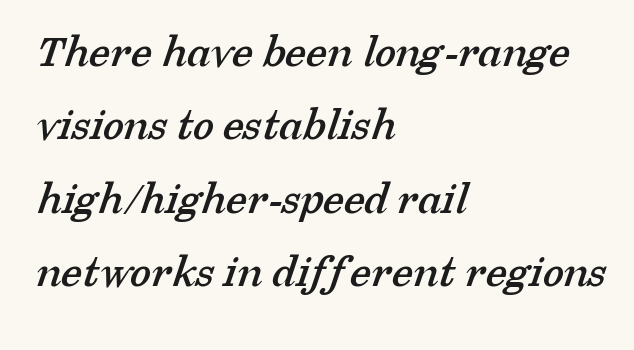
{"serif": "yes", "width": "normal", "stroke_contrast": "low", "x_height": "medium", "monospaced": "no", "underline": "no", "align": "left", "line_spacing": "normal", "line_spacing_ratio": 1.53, "letter_spacing": "normal", "letter_spacing_em": 0.0, "glyph_px": 48}
